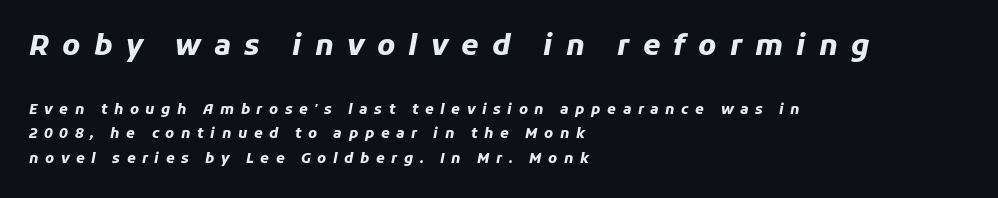
The gaps between neighbouring characters are conspicuously large. Character widths vary here, with narrow letters taking less room than wide ones. The font is running at its bold setting. Caption: multi-line text, flush left, ragged right.
